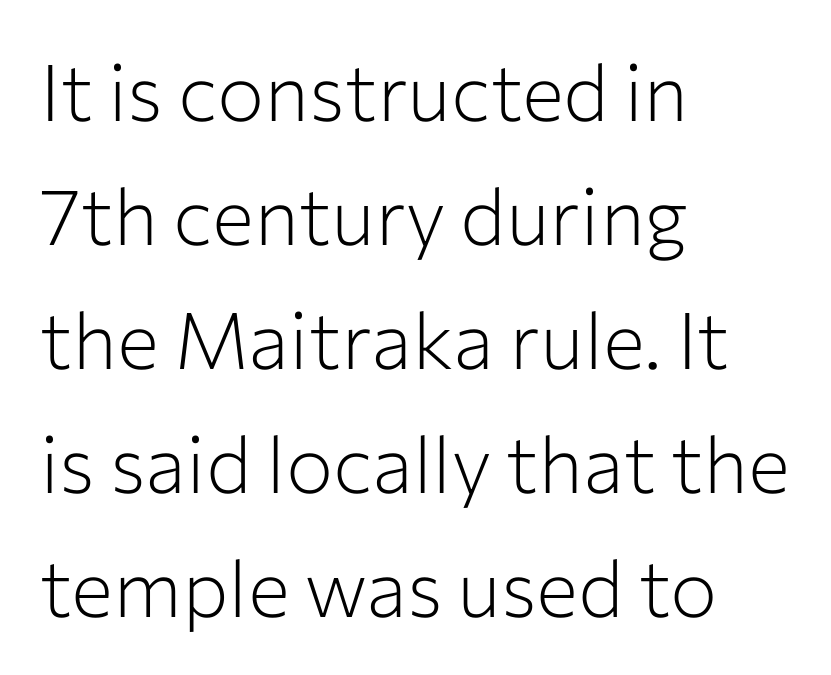
The image shows 79 px light sans-serif type, upright; set left-aligned, normal line spacing (1.57x), normal letter spacing, not underlined; low stroke contrast and a medium x-height.
